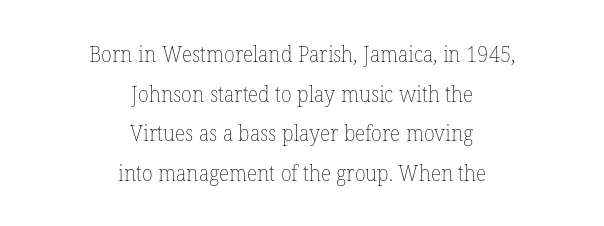
Q: Is the text bold? A: No.
Q: Is the text italic (slanted)? A: No, it is upright.
Q: Is the text underlined? A: No.
Q: How is the paragraph aligned? A: Centered.
Q: Is the spacing between letters normal or unusually wide? A: Normal.
